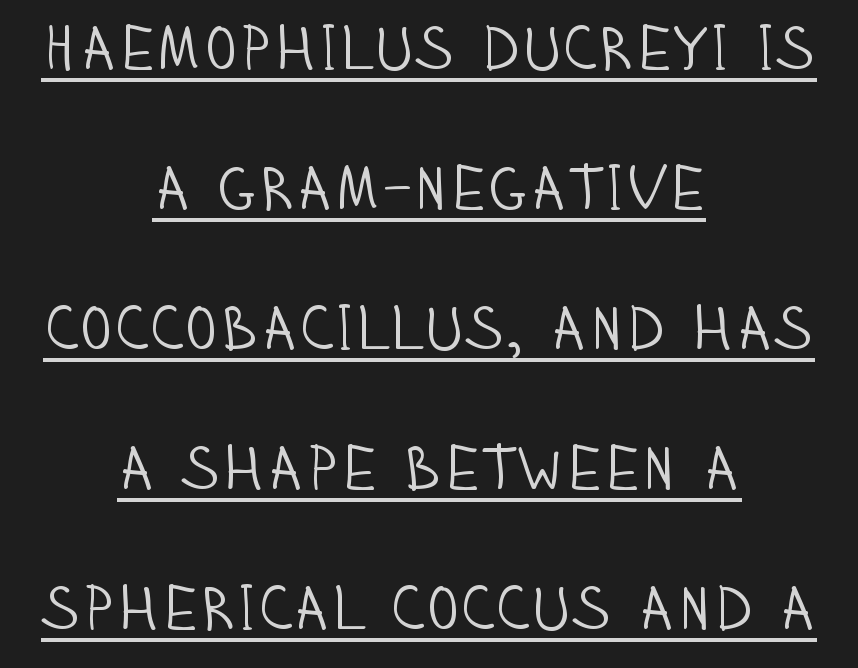
The line texture is even and compact thanks to regular tracking. The font is comparable to plain body text, perhaps lighter. You could not count columns in this text — the font is proportionally spaced. Quick note: not italic, upright. A typographer would call this underscored text. The letters carry no serifs — their stems end cleanly without finishing strokes.
